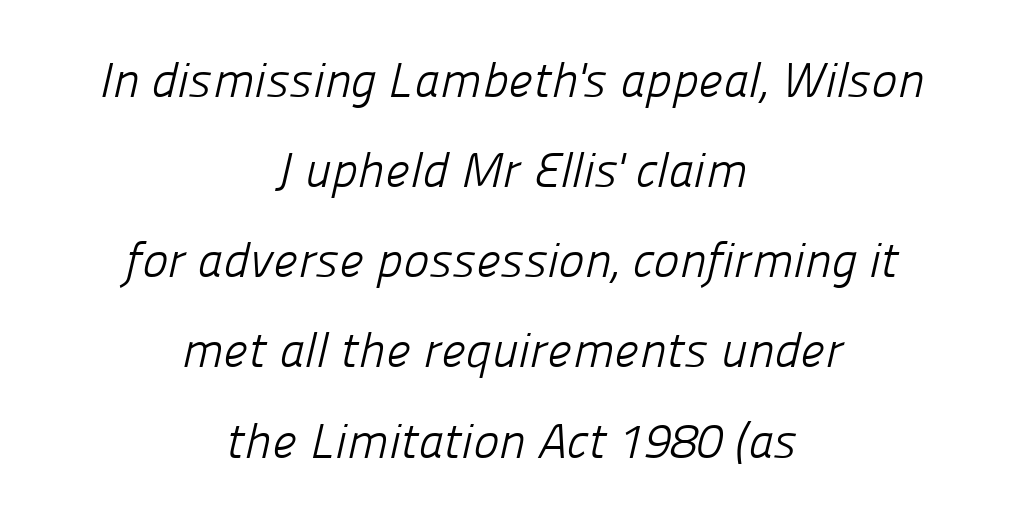
{"serif": "no", "bold": "no", "weight": "light", "width": "normal", "stroke_contrast": "low", "x_height": "medium", "monospaced": "no", "underline": "no", "align": "center", "line_spacing_ratio": 1.84, "letter_spacing": "normal", "letter_spacing_em": 0.0, "glyph_px": 49}
